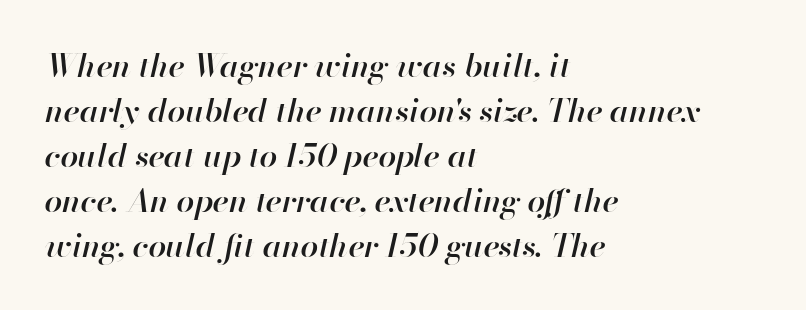
{"italic": "yes", "lean": "right", "slant_degrees": 13, "bold": "semi", "weight": "semibold", "width": "normal", "stroke_contrast": "high", "x_height": "small", "monospaced": "no", "underline": "no", "align": "left", "line_spacing": "normal", "line_spacing_ratio": 1.41, "letter_spacing": "normal", "letter_spacing_em": 0.0, "glyph_px": 32}
